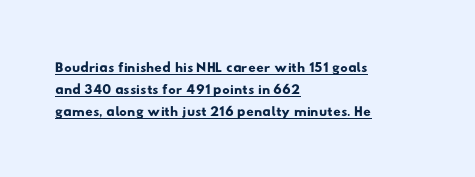
The image shows 21 px text type; set left-aligned, tight line spacing (1.05x), normal letter spacing, underlined.
